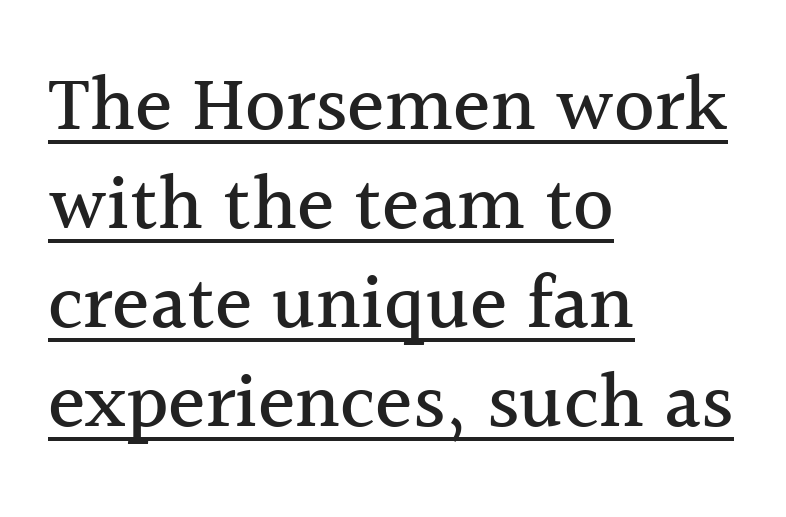
The image shows 78 px serif type, upright; set left-aligned, normal line spacing (1.27x), normal letter spacing, underlined; a medium x-height.
